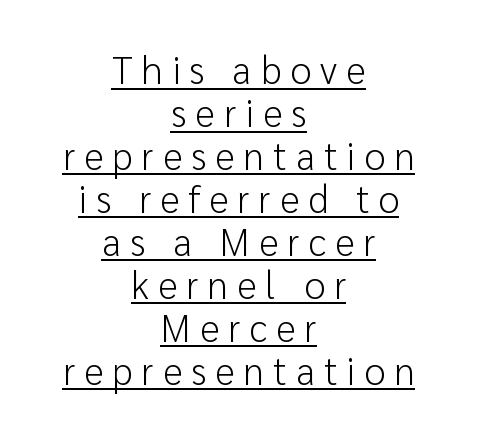
{"serif": "no", "italic": "no", "bold": "no", "weight": "light", "width": "normal", "stroke_contrast": "low", "x_height": "medium", "monospaced": "no", "underline": "yes", "align": "center", "line_spacing": "tight", "line_spacing_ratio": 1.13, "letter_spacing": "wide", "letter_spacing_em": 0.24, "glyph_px": 38}
